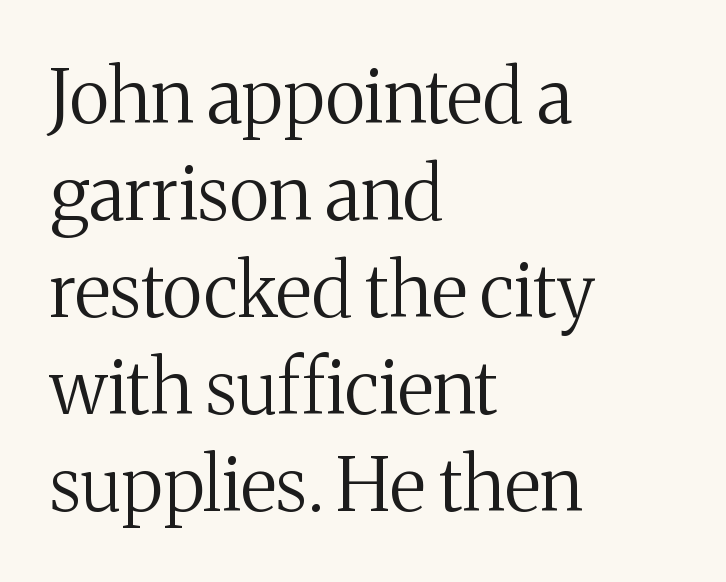
Characters follow at the spacing the type designer built in. The block of text has a typical density, with ordinary space between rows. This sample has the flowing, uneven cadence of proportional lettering. Reading down the block, your eye returns to a fixed left position each line.
